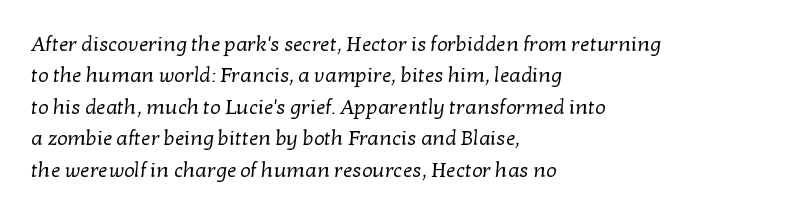
The image shows 21 px text type; set left-aligned, normal line spacing (1.5x), normal letter spacing, not underlined.
